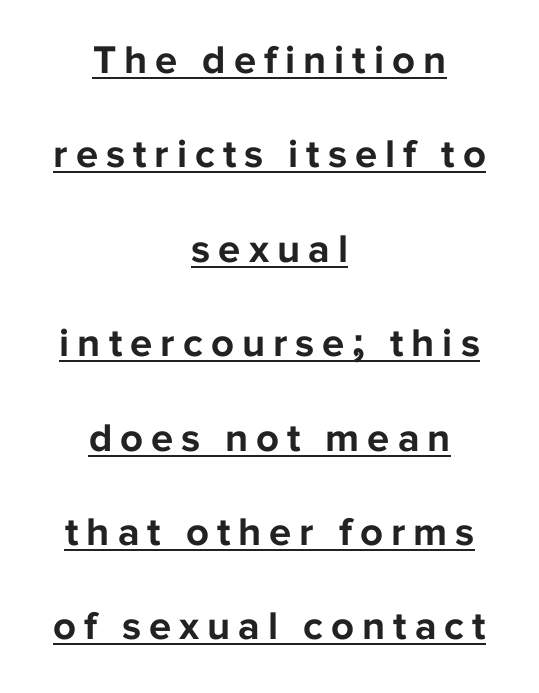
Q: Is the text bold? A: Yes.
Q: Is the text italic (slanted)? A: No, it is upright.
Q: Is the typeface a serif or a sans-serif typeface? A: Sans-serif.
Q: Is the text underlined? A: Yes.
Q: How is the paragraph aligned? A: Centered.
Q: Is the spacing between letters normal or unusually wide? A: Unusually wide.
Q: Is the spacing between lines tight, normal or loose? A: Loose.
Q: Width (condensed, normal, or wide)? A: Normal.
Q: Stroke contrast? A: Low.
Q: x-height? A: Medium.
Q: Monospaced? A: No.
